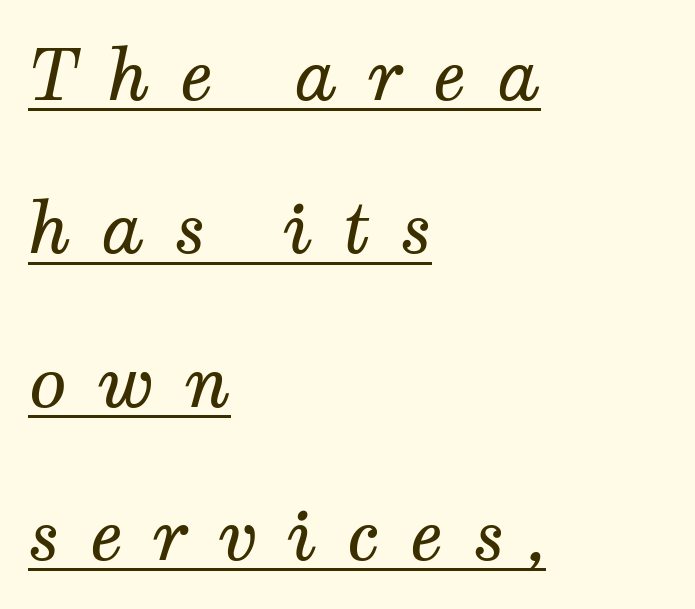
{"serif": "yes", "italic": "yes", "lean": "right", "slant_degrees": 12, "bold": "no", "weight": "regular", "width": "normal", "stroke_contrast": "medium", "x_height": "medium", "monospaced": "no", "underline": "yes", "align": "left", "line_spacing": "loose", "line_spacing_ratio": 2.19, "letter_spacing": "wide", "letter_spacing_em": 0.42, "glyph_px": 70}
